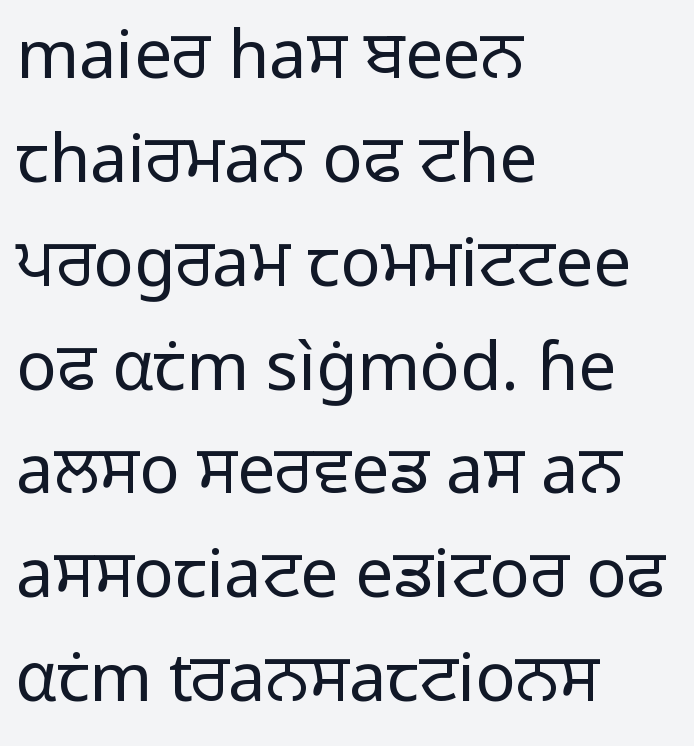
The image shows 67 px regular-weight sans-serif type, upright; set left-aligned, normal line spacing (1.55x), normal letter spacing, not underlined; low stroke contrast and a medium x-height.
